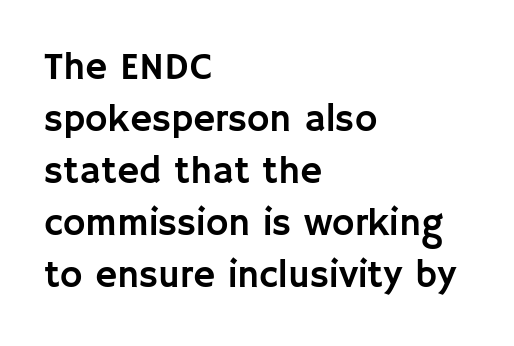
Q: Is the text italic (slanted)? A: No, it is upright.
Q: Is the typeface a serif or a sans-serif typeface? A: Sans-serif.
Q: Is the text underlined? A: No.
Q: How is the paragraph aligned? A: Left-aligned.
Q: Is the spacing between letters normal or unusually wide? A: Normal.
Q: Is the spacing between lines tight, normal or loose? A: Normal.
Q: Width (condensed, normal, or wide)? A: Normal.
Q: Stroke contrast? A: Low.
Q: x-height? A: Large.
Q: Monospaced? A: No.
